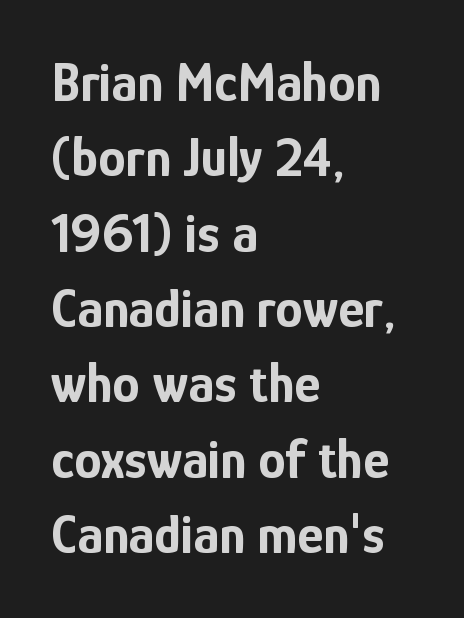
{"serif": "no", "italic": "no", "bold": "yes", "weight": "bold", "width": "condensed", "stroke_contrast": "low", "x_height": "medium", "monospaced": "no", "underline": "no", "align": "left", "line_spacing": "normal", "line_spacing_ratio": 1.37, "letter_spacing": "normal", "letter_spacing_em": 0.0, "glyph_px": 55}
